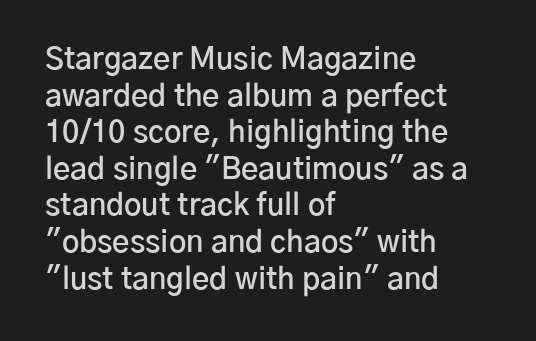
Q: Is the text bold? A: Semi-bold.
Q: Is the text italic (slanted)? A: No, it is upright.
Q: Is the typeface a serif or a sans-serif typeface? A: Sans-serif.
Q: Is the text underlined? A: No.
Q: How is the paragraph aligned? A: Left-aligned.
Q: Is the spacing between letters normal or unusually wide? A: Normal.
Q: Width (condensed, normal, or wide)? A: Normal.
Q: Stroke contrast? A: Low.
Q: x-height? A: Medium.
Q: Monospaced? A: No.
